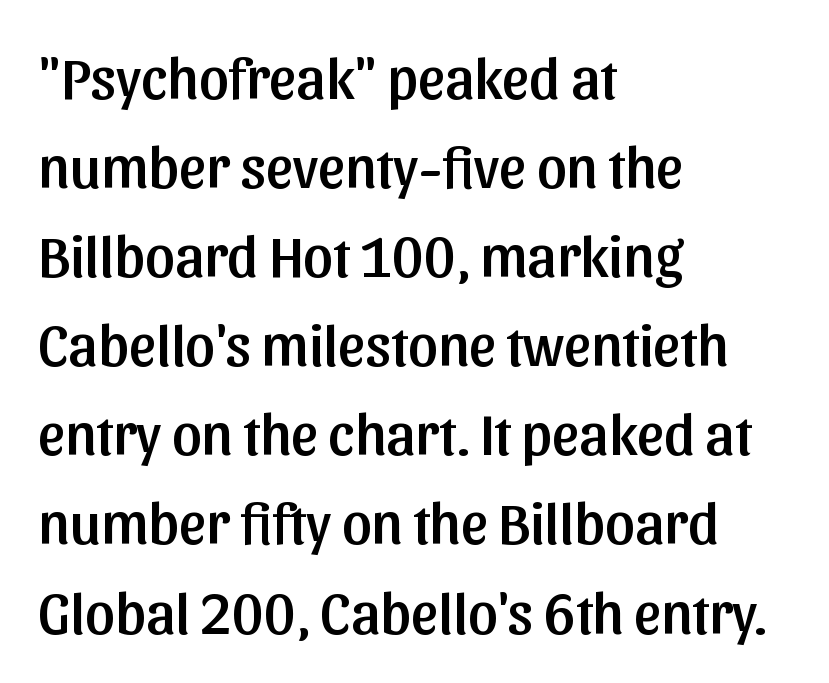
The typesetter chose a ragged-right arrangement here. Nothing unusual about the tracking: characters are spaced as the font intends. The typography opts for an upright posture over an oblique one. Glance below the letters and you will spot only blank space. This sample keeps an unexceptional amount of space between lines.
